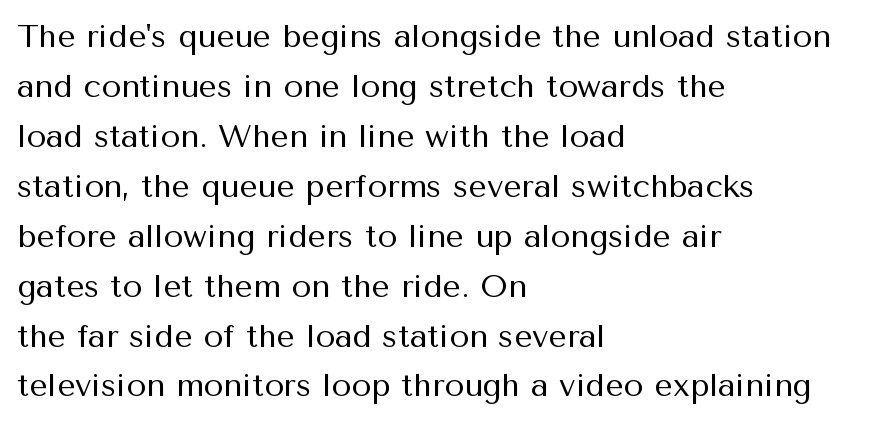
Q: Is the text bold? A: No.
Q: Is the text italic (slanted)? A: No, it is upright.
Q: Is the typeface a serif or a sans-serif typeface? A: Sans-serif.
Q: Is the text underlined? A: No.
Q: How is the paragraph aligned? A: Left-aligned.
Q: Is the spacing between letters normal or unusually wide? A: Normal.
Q: Is the spacing between lines tight, normal or loose? A: Normal.
Q: Width (condensed, normal, or wide)? A: Normal.
Q: Stroke contrast? A: Medium.
Q: x-height? A: Medium.
Q: Monospaced? A: No.
